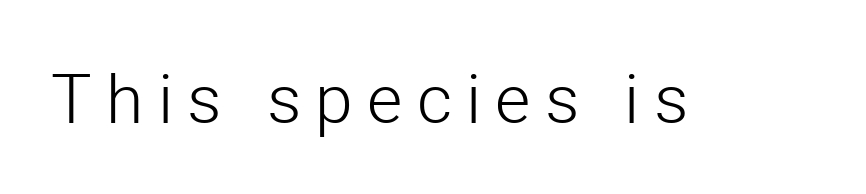
{"serif": "no", "italic": "no", "bold": "no", "weight": "light", "width": "normal", "stroke_contrast": "low", "x_height": "medium", "monospaced": "no", "underline": "no", "letter_spacing": "wide", "letter_spacing_em": 0.21, "glyph_px": 68}
